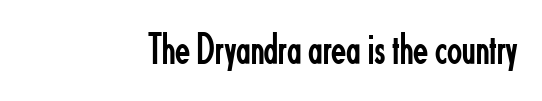
{"serif": "no", "italic": "no", "bold": "no", "weight": "regular", "width": "condensed", "stroke_contrast": "low", "x_height": "small", "monospaced": "no", "underline": "no", "align": "right", "letter_spacing": "normal", "letter_spacing_em": 0.0, "glyph_px": 44}
